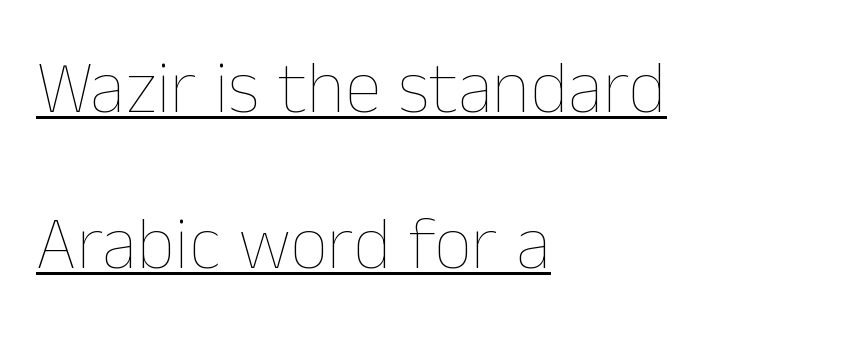
{"italic": "no", "bold": "no", "weight": "thin", "width": "normal", "stroke_contrast": "low", "x_height": "medium", "monospaced": "no", "underline": "yes", "align": "left", "line_spacing": "loose", "line_spacing_ratio": 2.11, "letter_spacing": "normal", "letter_spacing_em": 0.0, "glyph_px": 74}
